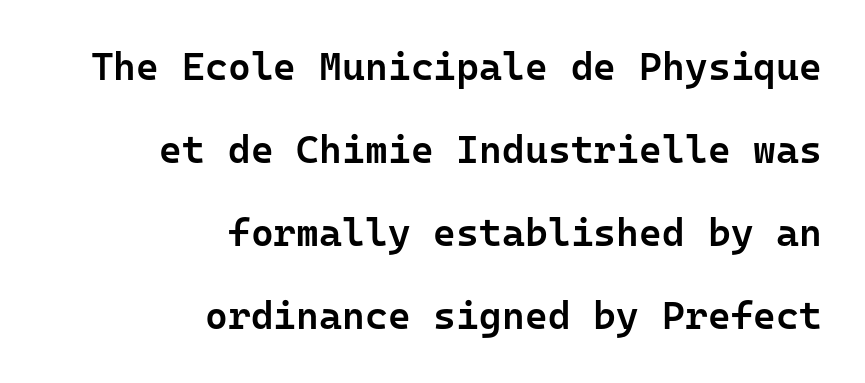
The letterforms sit shoulder to shoulder at normal distance. Posture: vertical. Stroke terminals: plain, sans-serif. These lines are set flush right with a ragged left edge. These words are printed semibold, heavier than regular yet not bold. Monospaced: the letters line up in strict vertical columns.
